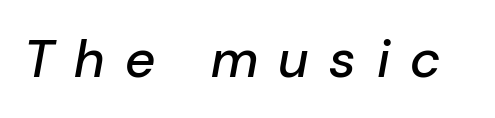
How are the letters spaced? Widely, with obvious added tracking. Characters are canted at an angle relative to the baseline's perpendicular. Looks like regular typesetting: each glyph gets only the width it needs. The zone under the glyphs is completely vacant.
